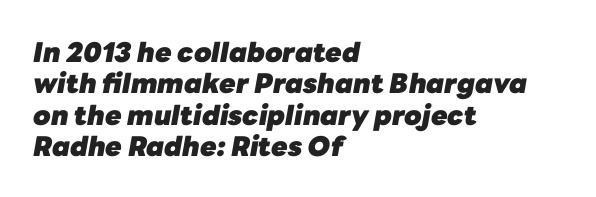
Q: Is the text bold? A: Yes.
Q: Is the text italic (slanted)? A: Yes, it leans right by about 10 degrees.
Q: Is the text underlined? A: No.
Q: How is the paragraph aligned? A: Left-aligned.
Q: Is the spacing between letters normal or unusually wide? A: Normal.
